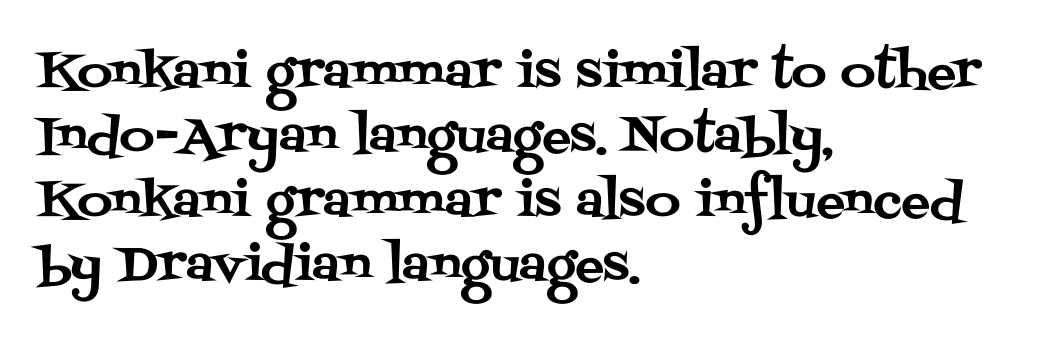
The image shows 48 px serif type, upright; set left-aligned, normal line spacing (1.34x), normal letter spacing, not underlined; medium stroke contrast and a large x-height.
